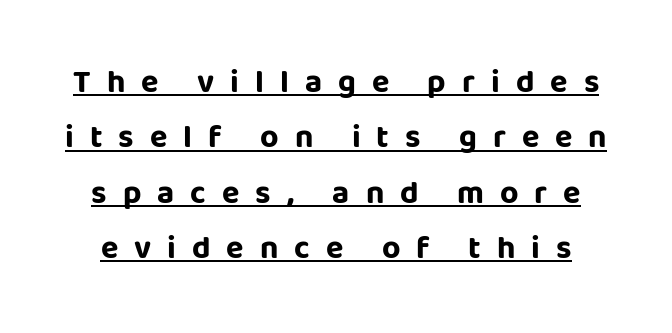
Each letter keeps its own natural width here, so spacing adapts to shape. The sample's only ornament is a line tracing under the words. The face used here is rendered with a markedly widened letterfit. Font category for this specimen: sans-serif.
